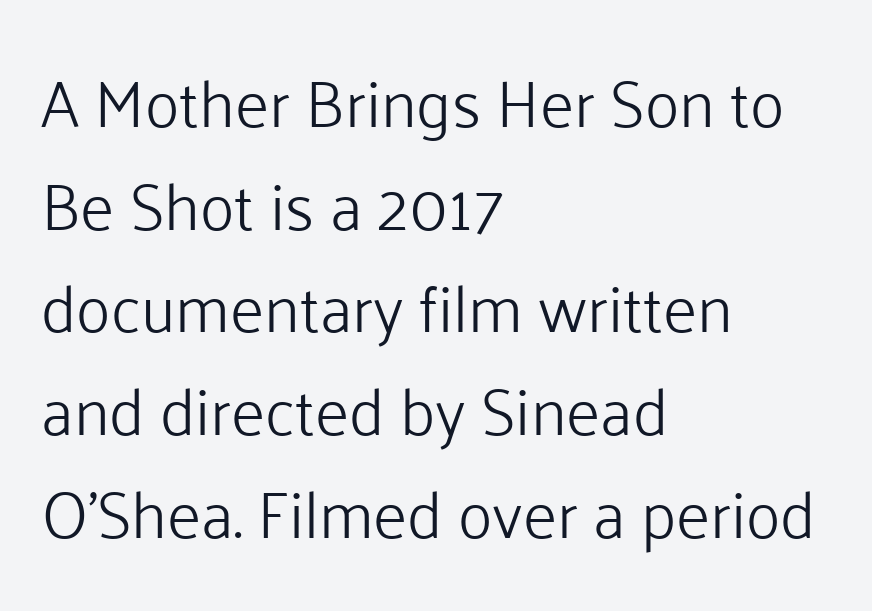
{"serif": "no", "italic": "no", "bold": "no", "weight": "light", "width": "normal", "stroke_contrast": "low", "x_height": "medium", "monospaced": "no", "underline": "no", "align": "left", "line_spacing": "normal", "line_spacing_ratio": 1.58, "letter_spacing": "normal", "letter_spacing_em": 0.0, "glyph_px": 65}
